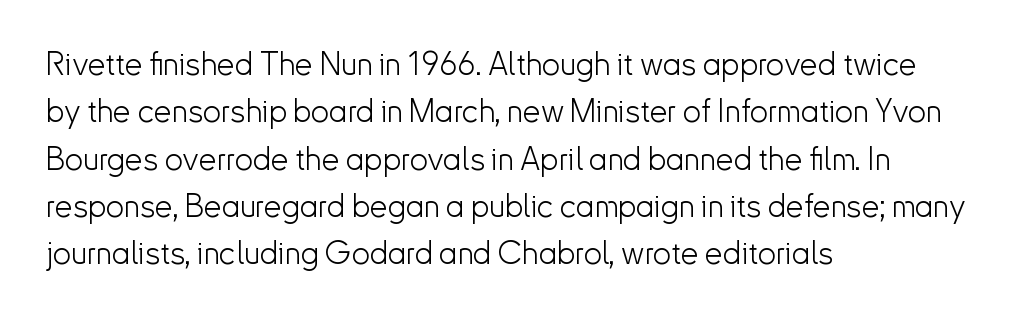
The image shows 32 px light sans-serif type, upright; set left-aligned, normal line spacing (1.48x), normal letter spacing, not underlined; low stroke contrast and a small x-height.
